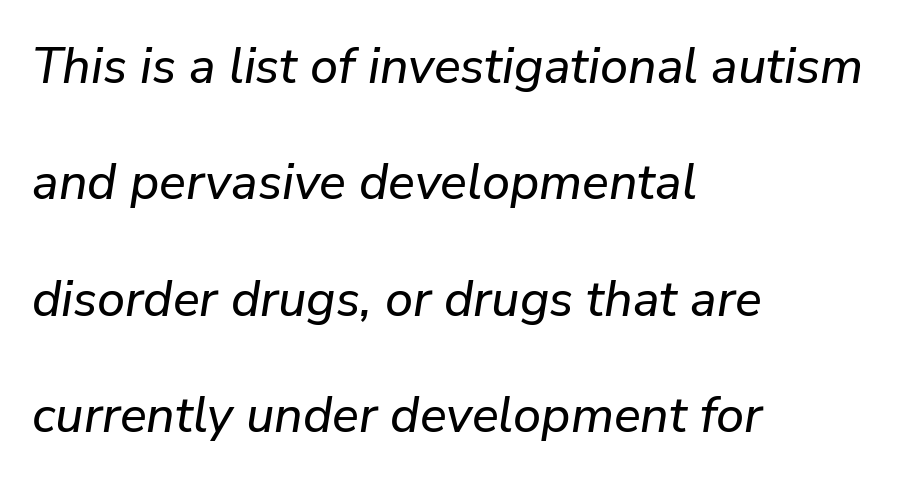
Q: Is the text italic (slanted)? A: Yes, it leans right by about 9 degrees.
Q: Is the text underlined? A: No.
Q: How is the paragraph aligned? A: Left-aligned.
Q: Is the spacing between letters normal or unusually wide? A: Normal.
Q: Is the spacing between lines tight, normal or loose? A: Loose.
Q: Width (condensed, normal, or wide)? A: Normal.
Q: Stroke contrast? A: Low.
Q: x-height? A: Medium.
Q: Monospaced? A: No.
